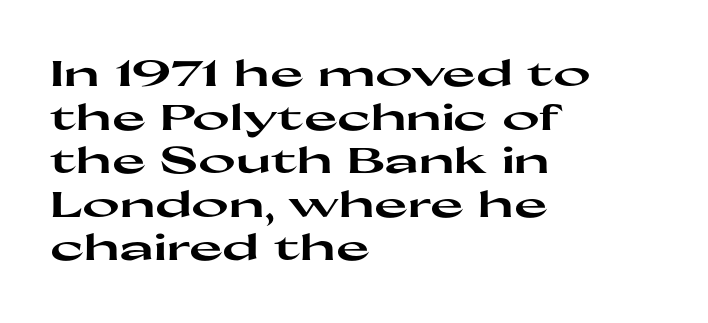
The typography opts for an upright posture over an oblique one. Default kerning and tracking; the words read as compact shapes. The paragraph shown leans on its left margin. Typesetter's note: full bold, strokes at maximum text heaviness. Bare-footed words on every line. Character widths vary here, with narrow letters taking less room than wide ones.
